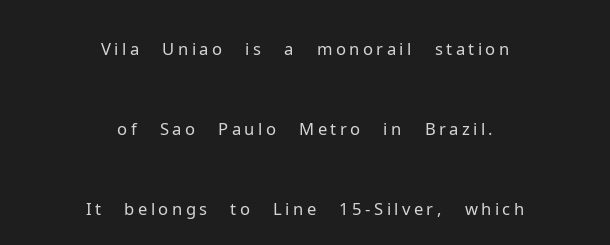
{"serif": "no", "italic": "no", "bold": "no", "weight": "light", "width": "normal", "stroke_contrast": "low", "x_height": "medium", "monospaced": "no", "underline": "no", "align": "center", "line_spacing": "loose", "line_spacing_ratio": 2.35, "glyph_px": 34}
